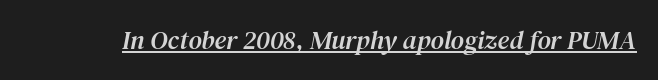
{"italic": "yes", "lean": "right", "slant_degrees": 12, "underline": "yes", "letter_spacing": "normal", "letter_spacing_em": 0.0, "glyph_px": 26}
